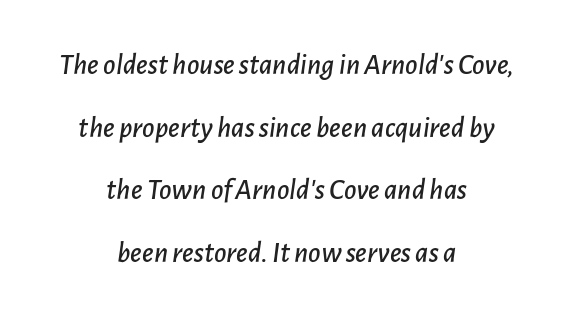
The image shows 30 px text type, italic (leaning right); set centered, loose line spacing (2.09x), normal letter spacing, not underlined; low stroke contrast and a medium x-height.
